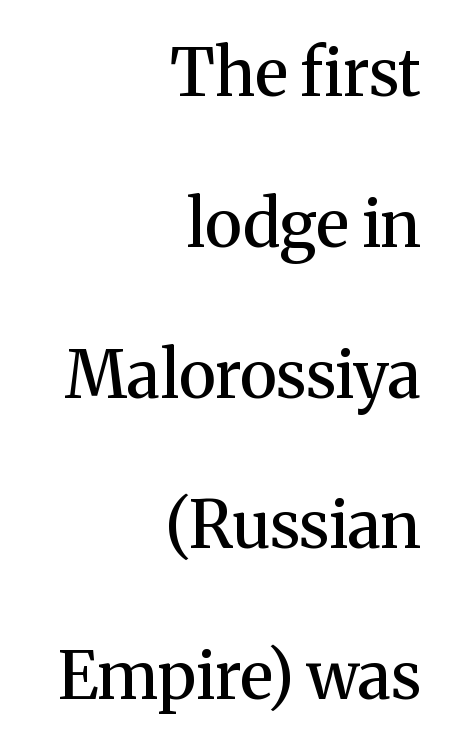
Leading is clearly above the norm, producing a sparse column. No italicization has been applied; the sample stays upright. You can tell from the footed stems that serif type was used. The setting favours the right margin, as signatures and pull-quotes sometimes do. You could call the tracking neutral — neither tight nor loose. Summary of weight: moderately heavy, a semibold.
